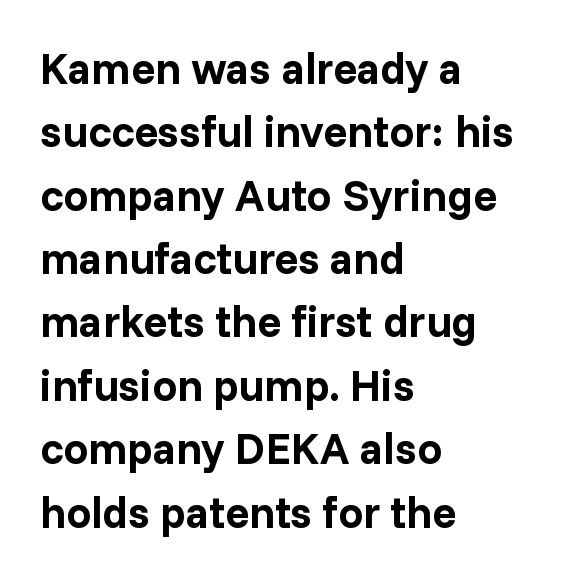
The image shows 44 px bold sans-serif type, upright; set left-aligned, normal line spacing (1.44x), normal letter spacing, not underlined; low stroke contrast and a medium x-height.
